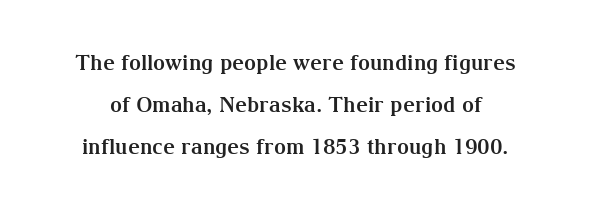
{"italic": "no", "bold": "yes", "underline": "no", "line_spacing": "loose", "line_spacing_ratio": 2.0, "letter_spacing": "normal", "letter_spacing_em": 0.0, "glyph_px": 21}
